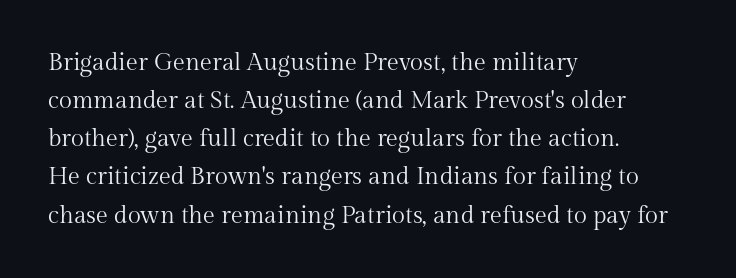
Is there much room between lines? A standard amount, neither cramped nor airy. A roman cut, with each character standing at attention. How are the letters spaced? Ordinarily, with no added tracking. This rendering features lettering with no underline. The paragraph shown leans on its left margin. The weight tops out at a normal text grade.
